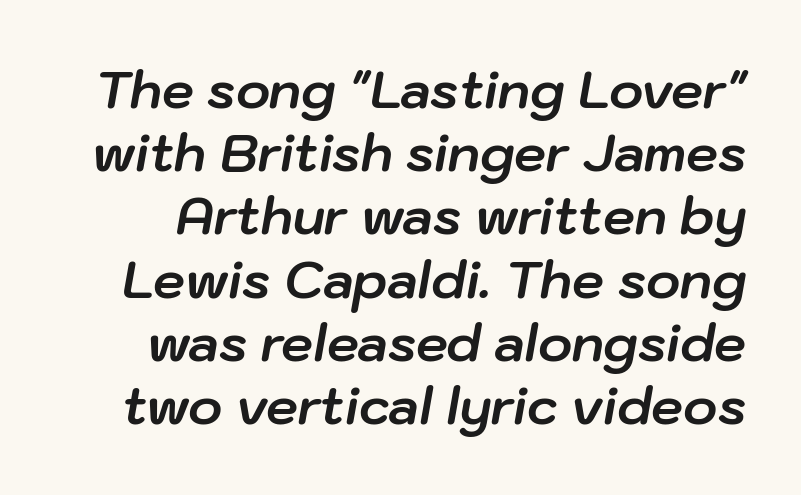
What stands out about the letter spacing? Nothing — it is the standard amount. The lettering tilts uniformly, giving the passage an italic look. The passage shown is typed in a proportional face where columns would drift. The passage shown is emphatically bold. The gap between lines stays unmarked.
